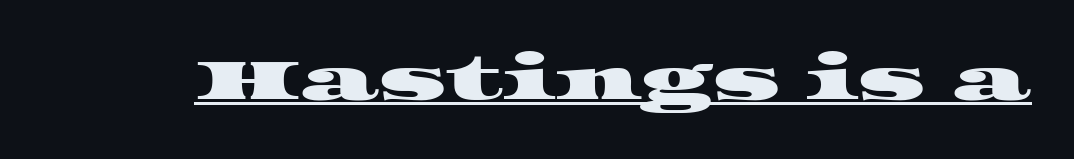
The image shows 58 px wide serif type; set normal letter spacing, underlined; high stroke contrast and a large x-height.
